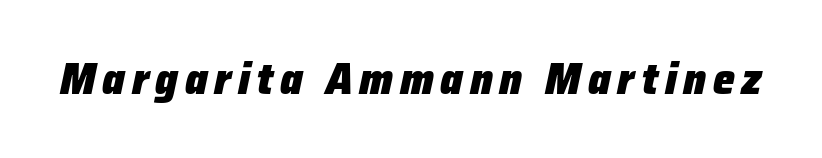
Q: Is the text bold? A: Yes.
Q: Is the text italic (slanted)? A: Yes, it leans right by about 12 degrees.
Q: Is the text underlined? A: No.
Q: Width (condensed, normal, or wide)? A: Normal.
Q: Stroke contrast? A: Low.
Q: x-height? A: Medium.
Q: Monospaced? A: No.
